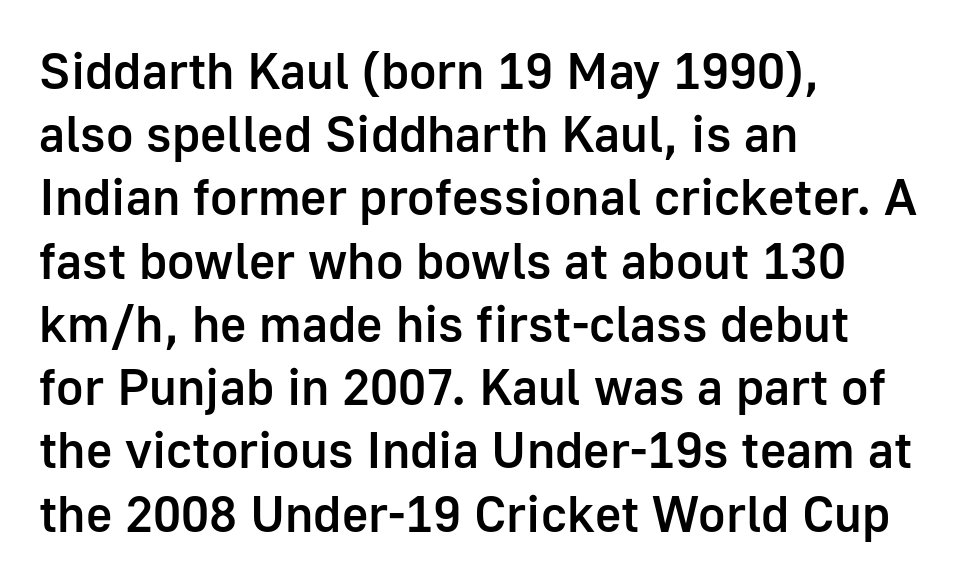
Students, this is semibold: more ink than regular, less than bold. Where is the straight margin? On the left. You could not count columns in this text — the font is proportionally spaced. Stroke terminals: plain, sans-serif. You can tell it's not italic because the verticals are truly vertical. Compared with typical body copy, the letter spacing here is the same.
